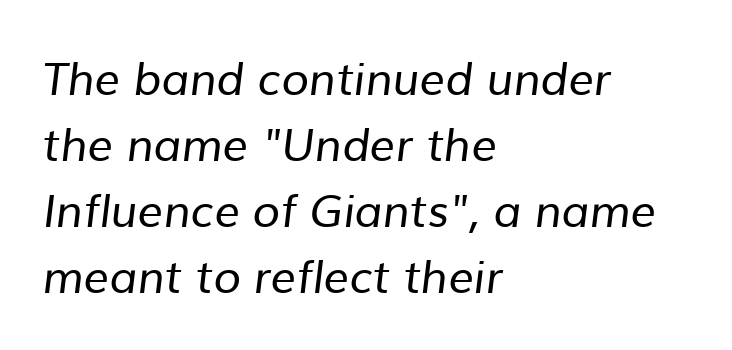
Q: Is the text bold? A: No.
Q: Is the typeface a serif or a sans-serif typeface? A: Sans-serif.
Q: Is the text underlined? A: No.
Q: How is the paragraph aligned? A: Left-aligned.
Q: Is the spacing between letters normal or unusually wide? A: Normal.
Q: Is the spacing between lines tight, normal or loose? A: Normal.
Q: Width (condensed, normal, or wide)? A: Normal.
Q: Stroke contrast? A: Low.
Q: x-height? A: Medium.
Q: Monospaced? A: No.
